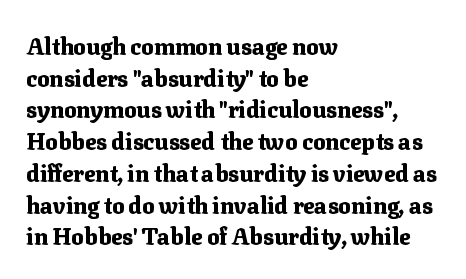
The lines are quadded left. Regular leading. Nothing unusual about the tracking: characters are spaced as the font intends. The font is running at its bold setting. Tall strokes in this sample are plumb rather than angled.
